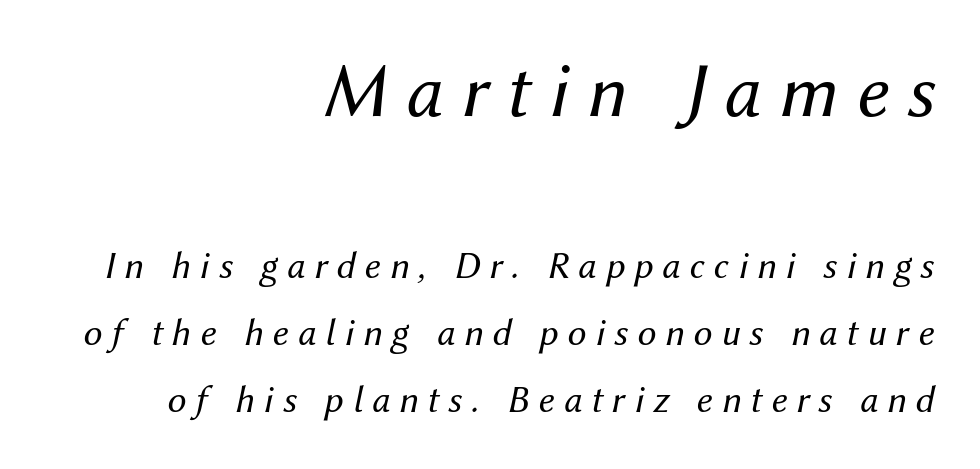
The image shows 77 px regular-weight type, italic (leaning right); set right-aligned, line spacing 1.76x, unusually wide letter spacing (+0.24 em), not underlined; the first (top) block is 2.03x larger; medium stroke contrast and a medium x-height.
